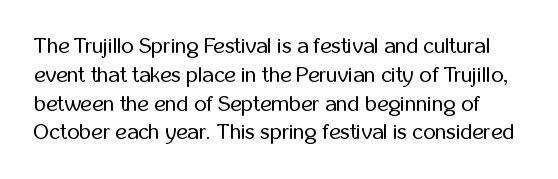
{"italic": "no", "bold": "no", "underline": "no", "line_spacing": "normal", "line_spacing_ratio": 1.31, "letter_spacing": "normal", "letter_spacing_em": 0.0, "glyph_px": 22}
